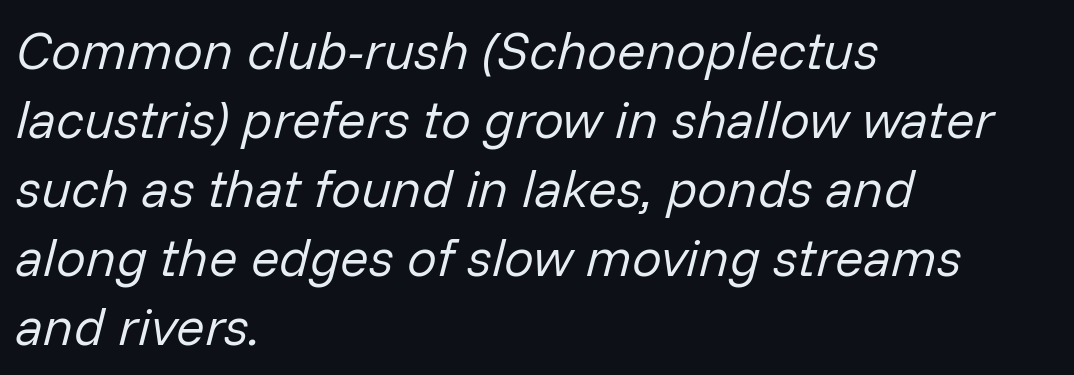
The image shows 53 px regular-weight type, italic (leaning right); set left-aligned, normal line spacing (1.3x), normal letter spacing, not underlined; low stroke contrast and a medium x-height.
